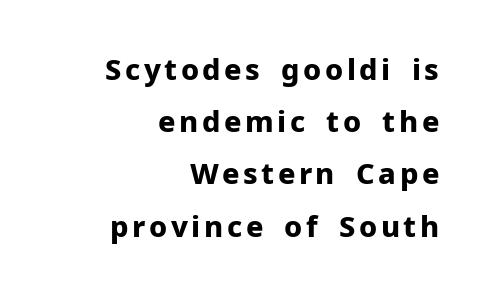
The image shows 29 px bold sans-serif type, upright; set right-aligned, line spacing 1.8x, not underlined; low stroke contrast and a medium x-height.
